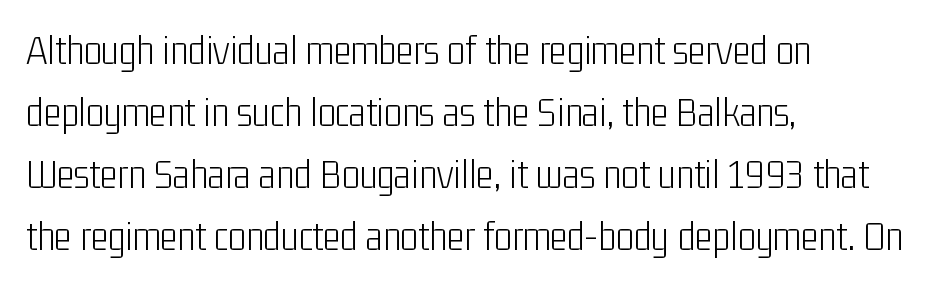
The image shows 42 px light, condensed sans-serif type, upright; set left-aligned, normal line spacing (1.48x), normal letter spacing, not underlined; low stroke contrast and a medium x-height.
